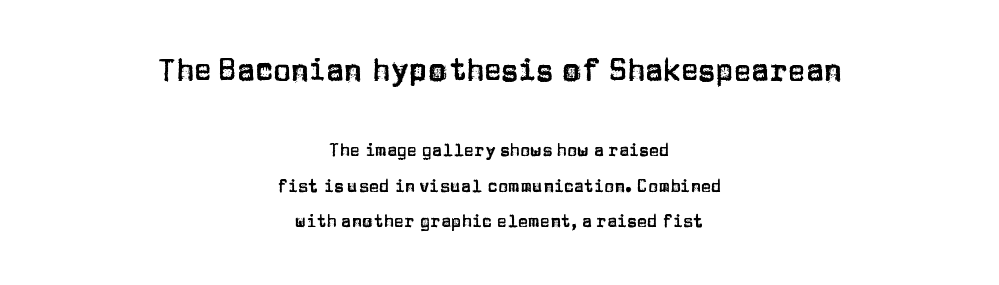
This rendering employs a face without finishing strokes, i.e., a sans-serif. Quick note: interline space is abundant. Leftover space on each line is divided equally before and after the words. Compared with typical body copy, the letter spacing here is the same.
